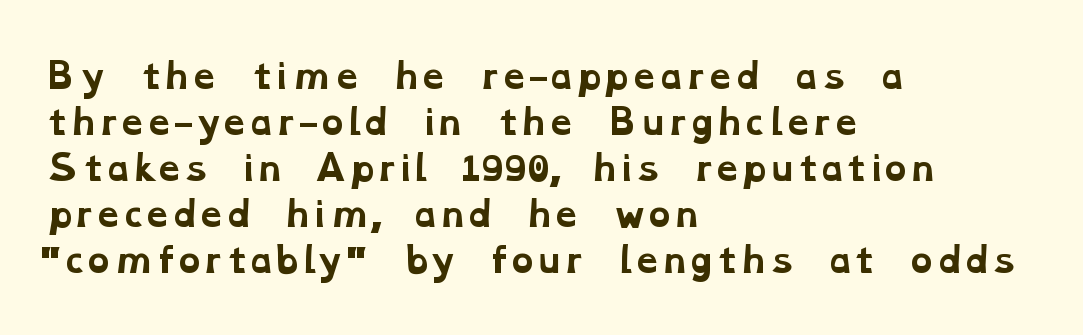
Strong, thick strokes mark this as bold type. Think of a printed novel: that variable character pitch is what you see here. No word sits above an underline. Unlike a clean sans, this face finishes its strokes with serifs.
